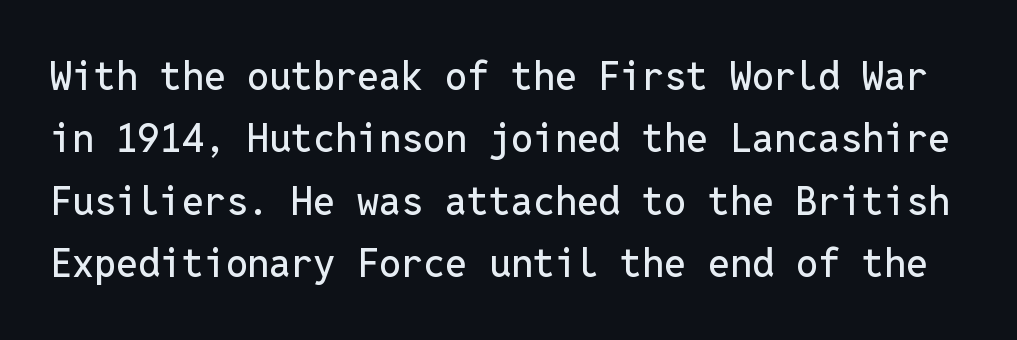
The image shows 39 px sans-serif type, upright, monospaced; set normal line spacing (1.6x), normal letter spacing, not underlined; low stroke contrast and a medium x-height.
